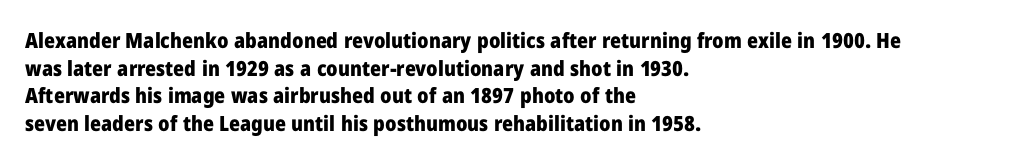
Q: Is the text bold? A: Yes.
Q: Is the text italic (slanted)? A: No, it is upright.
Q: Is the text underlined? A: No.
Q: How is the paragraph aligned? A: Left-aligned.
Q: Is the spacing between letters normal or unusually wide? A: Normal.
Q: Is the spacing between lines tight, normal or loose? A: Normal.
